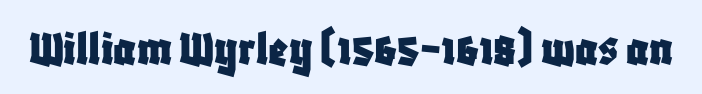
The image shows 52 px condensed sans-serif type, upright; set normal letter spacing, not underlined; low stroke contrast and a large x-height.
